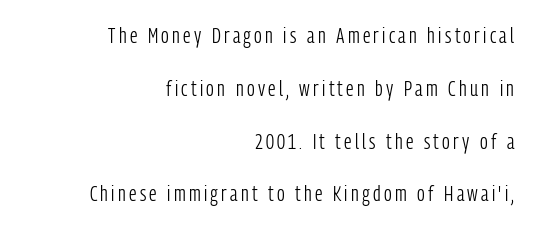
Line endings align vertically; line beginnings do not. The type sits square on the baseline with zero lean. The area under the type is left untouched. These glyphs show unthickened strokes, regular width or finer.
